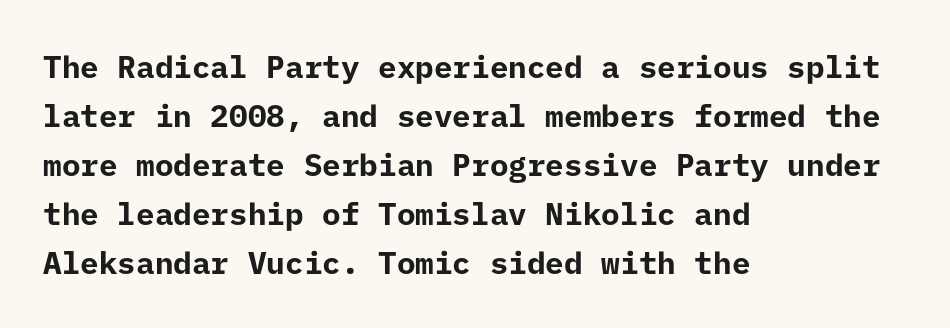
{"serif": "no", "italic": "no", "bold": "yes", "weight": "bold", "width": "normal", "stroke_contrast": "low", "x_height": "medium", "underline": "no", "align": "left", "line_spacing": "normal", "line_spacing_ratio": 1.58, "letter_spacing": "normal", "letter_spacing_em": 0.0, "glyph_px": 31}
